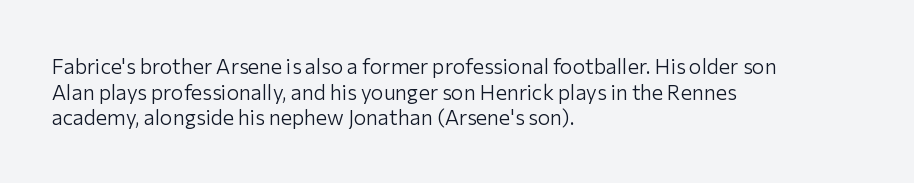
Q: Is the text bold? A: No.
Q: Is the text italic (slanted)? A: No, it is upright.
Q: Is the text underlined? A: No.
Q: How is the paragraph aligned? A: Left-aligned.
Q: Is the spacing between letters normal or unusually wide? A: Normal.
